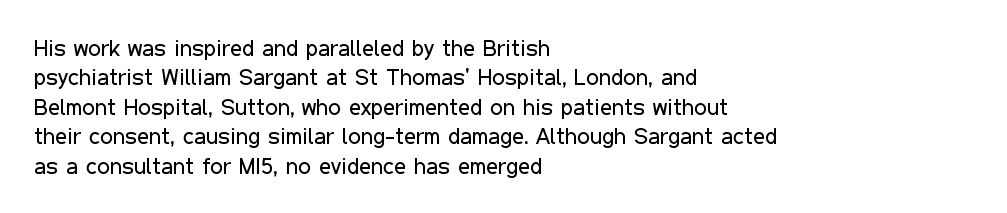
Q: Is the text bold? A: No.
Q: Is the text italic (slanted)? A: No, it is upright.
Q: Is the text underlined? A: No.
Q: How is the paragraph aligned? A: Left-aligned.
Q: Is the spacing between letters normal or unusually wide? A: Normal.
Q: Is the spacing between lines tight, normal or loose? A: Normal.
